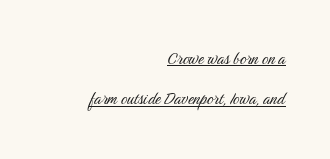
Descenders here cross a horizontal rule under the line. Tracking here is standard; glyphs follow each other at the usual distance. Which margin do the lines hug? The right one — the left edge is uneven. No letter is thick-stroked: the sample isn't bold.
